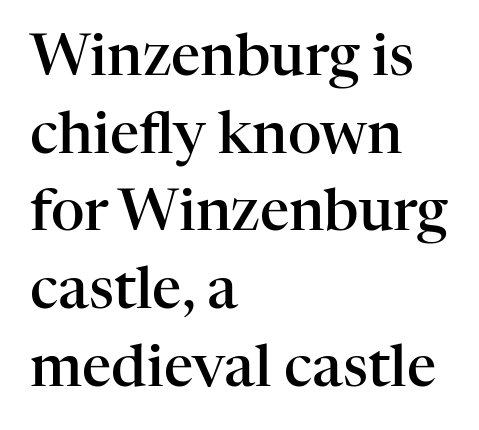
Q: Is the text bold? A: Semi-bold.
Q: Is the text italic (slanted)? A: No, it is upright.
Q: Is the typeface a serif or a sans-serif typeface? A: Serif.
Q: Is the text underlined? A: No.
Q: How is the paragraph aligned? A: Left-aligned.
Q: Is the spacing between letters normal or unusually wide? A: Normal.
Q: Is the spacing between lines tight, normal or loose? A: Normal.
Q: Width (condensed, normal, or wide)? A: Normal.
Q: Stroke contrast? A: High.
Q: x-height? A: Medium.
Q: Monospaced? A: No.
